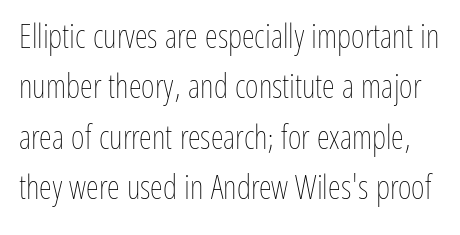
{"italic": "no", "bold": "no", "weight": "thin", "width": "condensed", "stroke_contrast": "low", "x_height": "medium", "monospaced": "no", "underline": "no", "line_spacing": "normal", "line_spacing_ratio": 1.53, "letter_spacing": "normal", "letter_spacing_em": 0.0, "glyph_px": 33}
